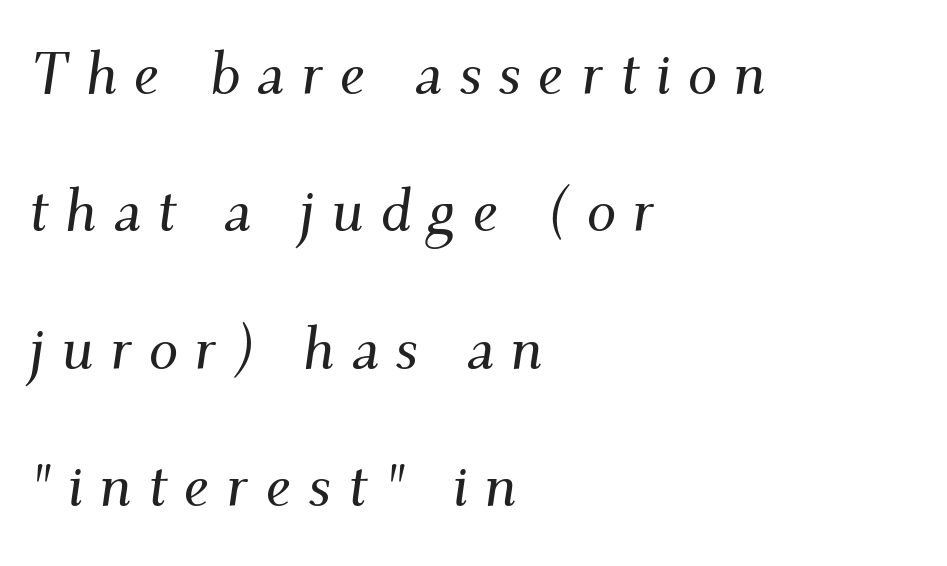
{"serif": "yes", "italic": "yes", "lean": "right", "slant_degrees": 9, "width": "normal", "stroke_contrast": "medium", "x_height": "small", "monospaced": "no", "underline": "no", "align": "left", "line_spacing": "loose", "line_spacing_ratio": 2.33, "letter_spacing": "wide", "letter_spacing_em": 0.28, "glyph_px": 59}
